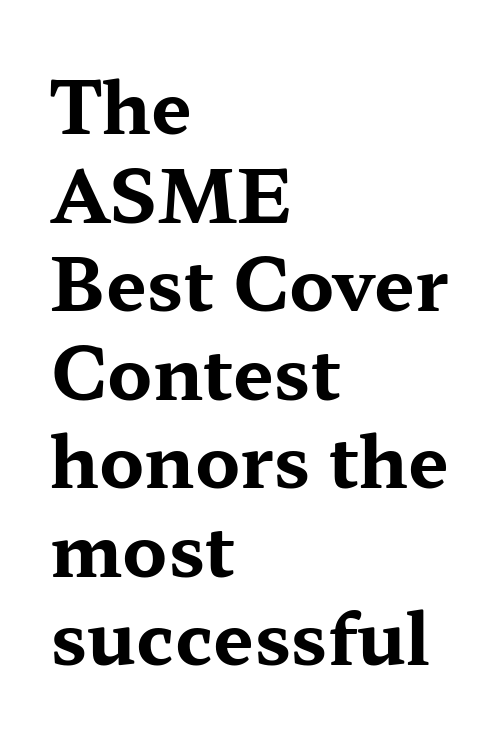
The image shows 72 px bold, wide serif type, upright; set left-aligned, line spacing 1.23x, normal letter spacing, not underlined; medium stroke contrast and a medium x-height.
